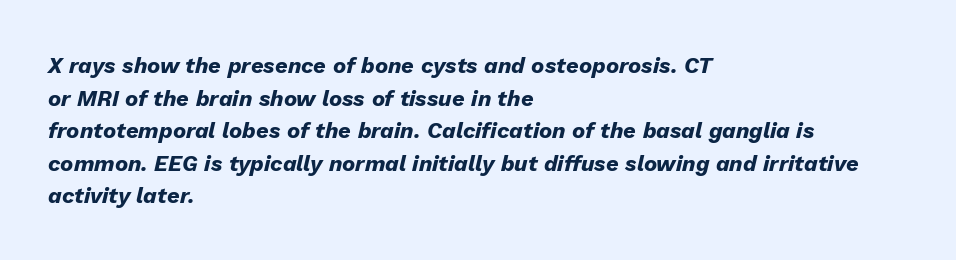
Q: Is the text bold? A: Yes.
Q: Is the text italic (slanted)? A: Yes, it leans right by about 13 degrees.
Q: Is the text underlined? A: No.
Q: How is the paragraph aligned? A: Left-aligned.
Q: Is the spacing between letters normal or unusually wide? A: Normal.
Q: Is the spacing between lines tight, normal or loose? A: Normal.
